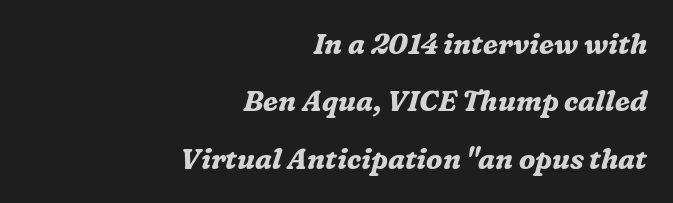
The image shows 28 px bold serif type, italic (leaning right); set right-aligned, loose line spacing (2.05x), normal letter spacing, not underlined; medium stroke contrast and a medium x-height.
